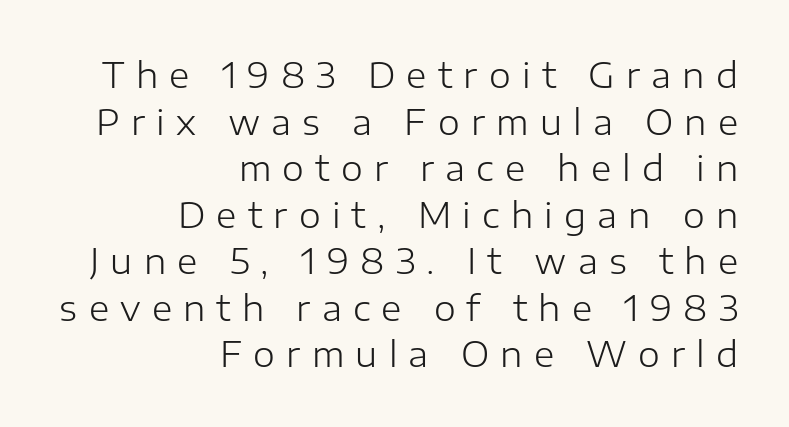
{"serif": "no", "italic": "no", "bold": "no", "weight": "light", "width": "normal", "stroke_contrast": "low", "x_height": "medium", "monospaced": "no", "underline": "no", "align": "right", "line_spacing": "normal", "line_spacing_ratio": 1.33, "letter_spacing": "wide", "letter_spacing_em": 0.32, "glyph_px": 35}
